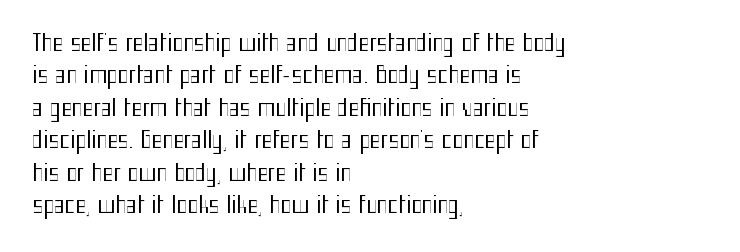
Q: Is the text bold? A: No.
Q: Is the text italic (slanted)? A: No, it is upright.
Q: Is the text underlined? A: No.
Q: How is the paragraph aligned? A: Left-aligned.
Q: Is the spacing between letters normal or unusually wide? A: Normal.
Q: Is the spacing between lines tight, normal or loose? A: Normal.
